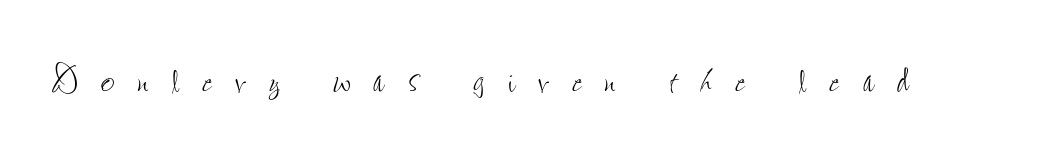
The image shows 48 px thin, condensed type; set unusually wide letter spacing (+0.49 em), not underlined; low stroke contrast and a small x-height.
